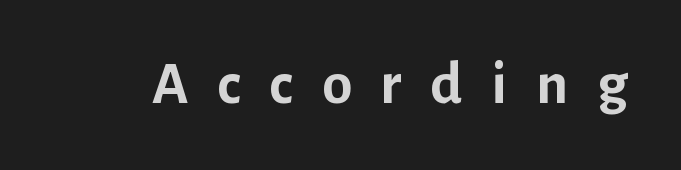
The font is running at its bold setting. Looks like regular typesetting: each glyph gets only the width it needs. Do the letters lean? They stand straight. The specimen omits any rule beneath the text block's lines. Someone cranked the tracking dial way up on this one. I'd call this a sans setting — the letters go barefoot.
